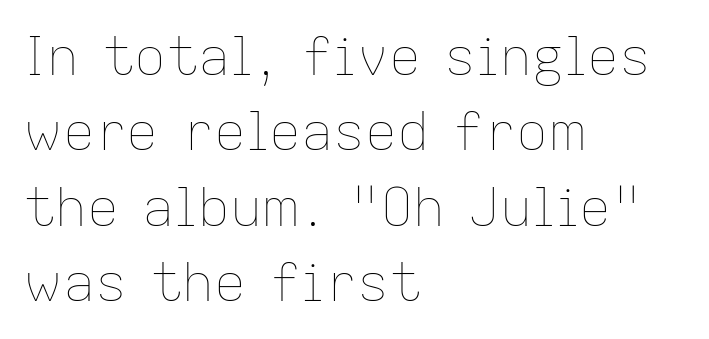
Q: Is the text bold? A: No.
Q: Is the text italic (slanted)? A: No, it is upright.
Q: Is the text underlined? A: No.
Q: How is the paragraph aligned? A: Left-aligned.
Q: Is the spacing between letters normal or unusually wide? A: Normal.
Q: Is the spacing between lines tight, normal or loose? A: Normal.
Q: Width (condensed, normal, or wide)? A: Normal.
Q: Stroke contrast? A: Low.
Q: x-height? A: Medium.
Q: Monospaced? A: No.
